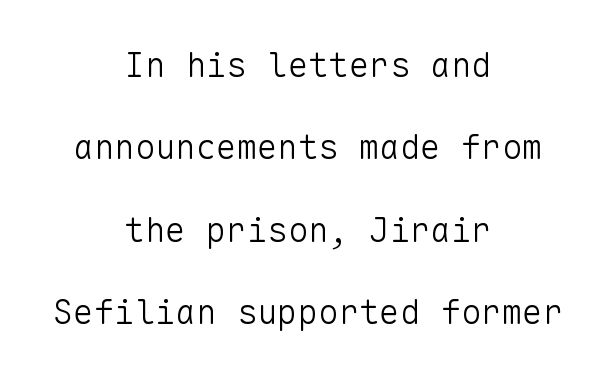
Check under the words: just untouched page. These lines are composed in type without serifs. The typeface has the unassuming heft of standard copy or less. There is no visible air inserted between adjacent glyphs. Here the designer chose a console-style face with uniform glyph widths. Upright lettering throughout.
